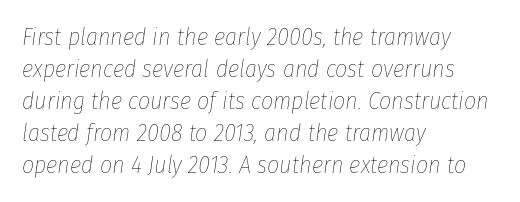
The image shows 24 px text type, italic (leaning right); set left-aligned, normal line spacing (1.33x), normal letter spacing, not underlined.
